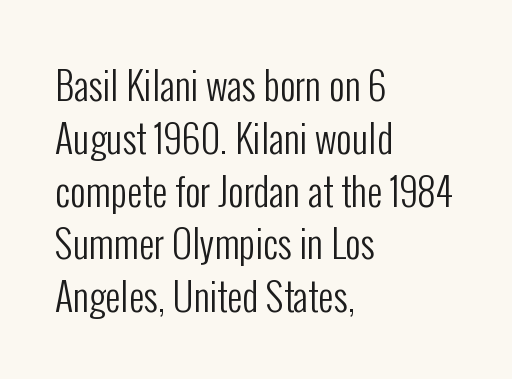
This is the regular roman posture of the typeface. Honestly, the letter spacing is just normal — you wouldn't notice it. Think standard paragraph weight, or any step lighter than that. Has an underline been added? It has not. The letters carry no serifs — their stems end cleanly without finishing strokes.
